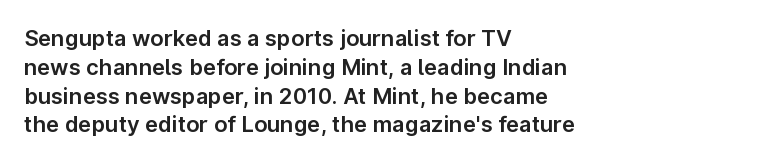
{"italic": "no", "underline": "no", "align": "left", "line_spacing": "normal", "line_spacing_ratio": 1.31, "letter_spacing": "normal", "letter_spacing_em": 0.0, "glyph_px": 22}
